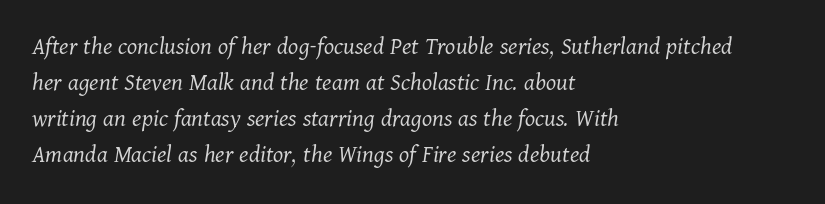
The specimen reads as italic at a glance. All the whitespace from short lines collects on the right. The glyphs are unaccompanied by any horizontal stroke below them. How are the letters spaced? Ordinarily, with no added tracking. Summary of weight: not heavy and not bold.
